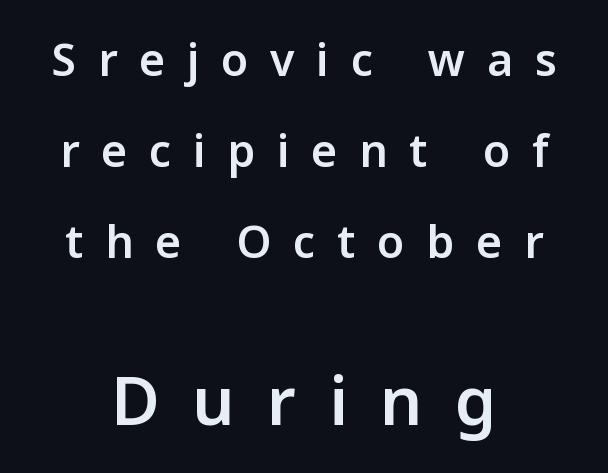
{"serif": "no", "italic": "no", "bold": "semi", "weight": "semibold", "width": "normal", "stroke_contrast": "low", "x_height": "medium", "monospaced": "no", "underline": "no", "align": "center", "line_spacing": "loose", "line_spacing_ratio": 2.02, "letter_spacing": "wide", "letter_spacing_em": 0.48, "larger_block": "second", "size_ratio": 1.49, "glyph_px": 67}
